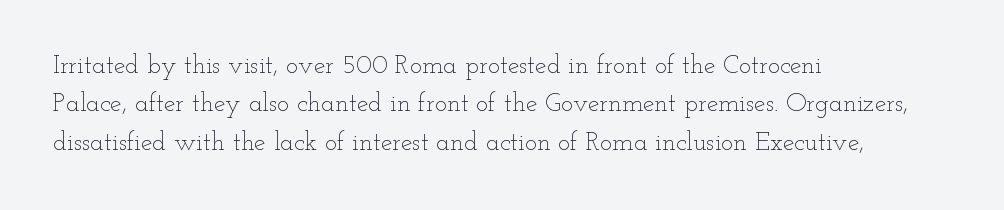
The image shows 26 px text type, upright; set left-aligned, normal line spacing (1.48x), normal letter spacing, not underlined.
